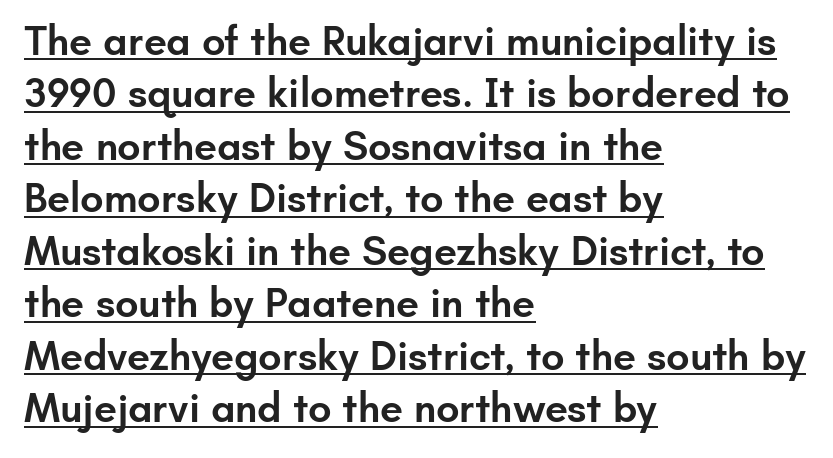
Q: Is the text bold? A: Semi-bold.
Q: Is the text italic (slanted)? A: No, it is upright.
Q: Is the typeface a serif or a sans-serif typeface? A: Sans-serif.
Q: Is the text underlined? A: Yes.
Q: How is the paragraph aligned? A: Left-aligned.
Q: Is the spacing between letters normal or unusually wide? A: Normal.
Q: Is the spacing between lines tight, normal or loose? A: Normal.
Q: Width (condensed, normal, or wide)? A: Normal.
Q: Stroke contrast? A: Low.
Q: x-height? A: Small.
Q: Monospaced? A: No.
